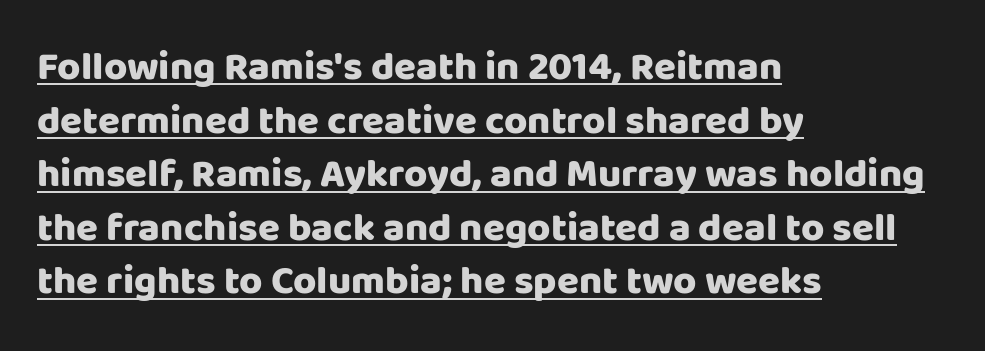
The image shows 40 px heavy sans-serif type, upright; set left-aligned, normal line spacing (1.34x), normal letter spacing, underlined; low stroke contrast and a large x-height.
